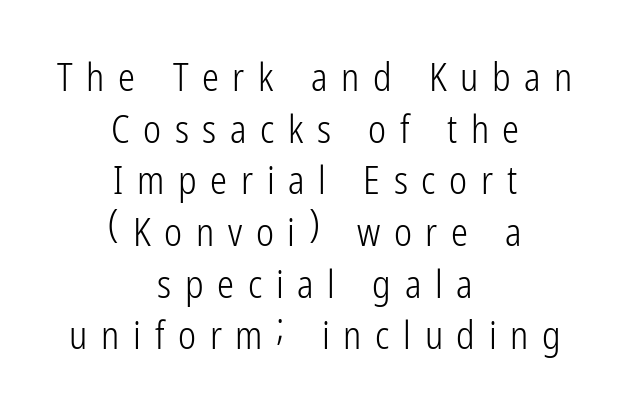
The image shows 38 px light, condensed sans-serif type, upright; set centered, normal line spacing (1.36x), unusually wide letter spacing (+0.36 em), not underlined; low stroke contrast and a medium x-height.
